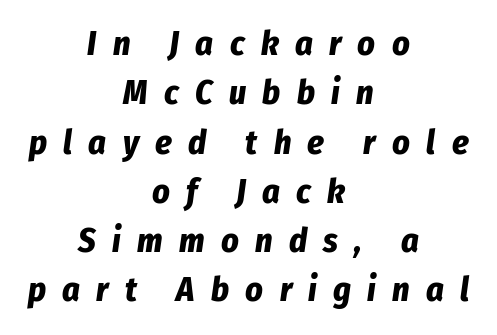
The face used here has a pronounced slope to its letters. The string is rendered with underlining switched off. Do the characters align in a grid? No, the font is proportional. Loose tracking; the words dissolve into strings of separated letters. Vertically, the passage feels balanced, rows spaced as you'd expect.
